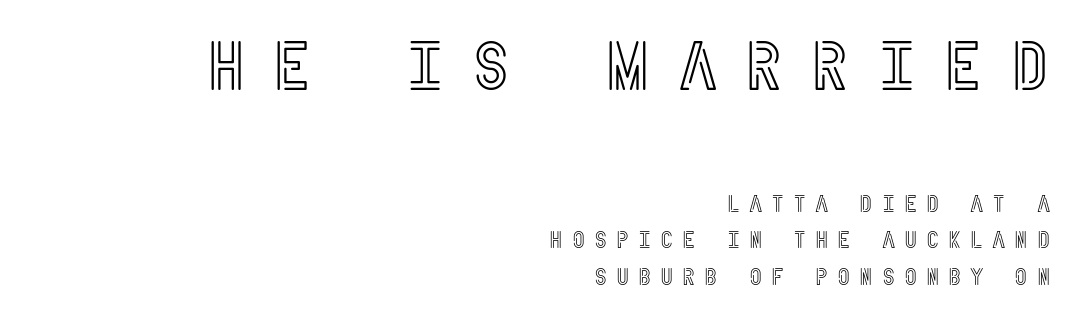
Leading: standard. The axis of the letterforms is exactly vertical. Reading down the block, your eye finds every line finishing at a fixed right position. Size contrast runs from large at the top to small at the bottom. Check the space under the baseline: it is left empty.
